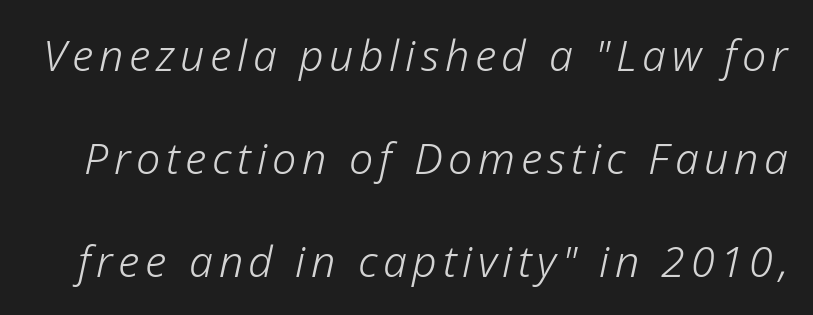
{"italic": "yes", "lean": "right", "slant_degrees": 12, "bold": "no", "weight": "light", "width": "normal", "stroke_contrast": "low", "x_height": "medium", "monospaced": "no", "underline": "no", "line_spacing": "loose", "line_spacing_ratio": 2.39, "glyph_px": 43}
